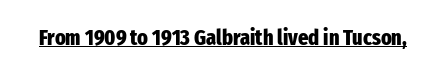
{"italic": "no", "bold": "yes", "underline": "yes", "letter_spacing": "normal", "letter_spacing_em": 0.0, "glyph_px": 22}
